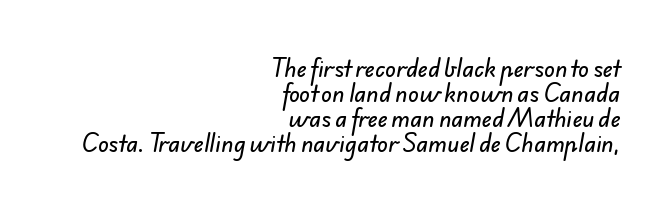
{"underline": "no", "align": "right", "line_spacing": "tight", "line_spacing_ratio": 1.14, "letter_spacing": "normal", "letter_spacing_em": 0.0, "glyph_px": 22}
